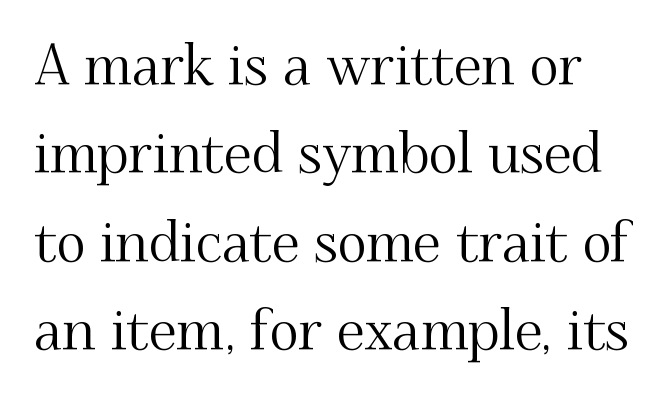
Each new line begins a customary step beneath the previous one. The face used here is rendered with its standard letterfit. Underlining? Definitely not there. Style check: upright. Note the varied advance widths — an 'i' is clearly narrower than an 'm'. The letters carry serifs — small finishing strokes at the ends of their stems.
